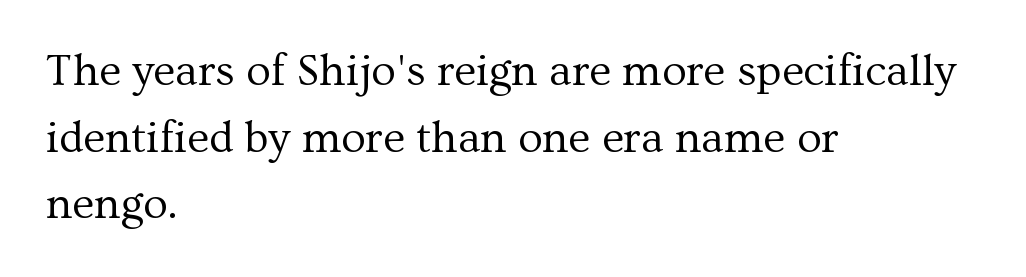
{"serif": "yes", "italic": "no", "bold": "no", "weight": "regular", "width": "normal", "stroke_contrast": "medium", "x_height": "medium", "monospaced": "no", "underline": "no", "align": "left", "line_spacing": "normal", "line_spacing_ratio": 1.48, "letter_spacing": "normal", "letter_spacing_em": 0.0, "glyph_px": 45}
